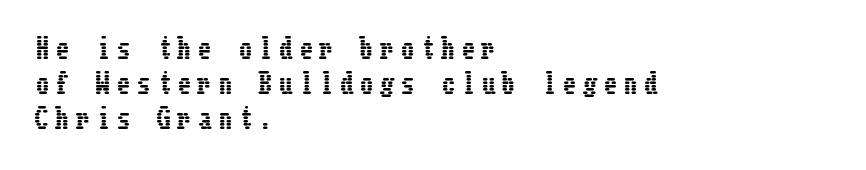
The image shows 26 px text type, upright; set left-aligned, normal line spacing (1.35x), unusually wide letter spacing (+0.28 em), not underlined.
